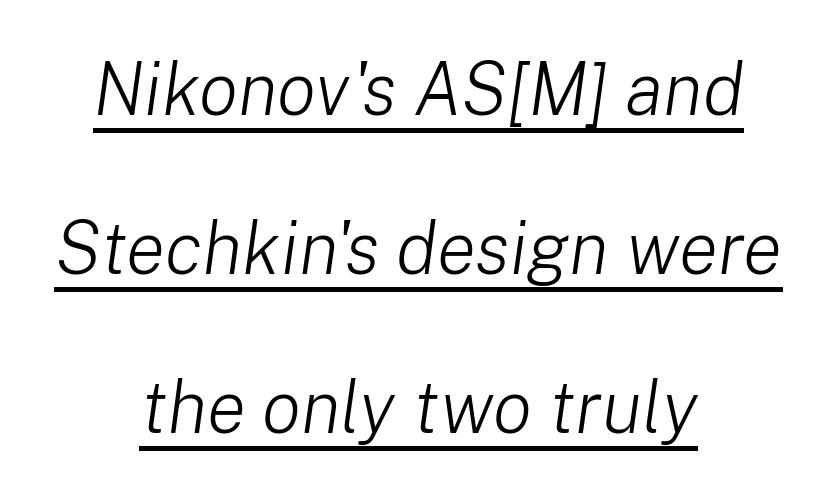
{"italic": "yes", "lean": "right", "slant_degrees": 8, "bold": "no", "weight": "light", "width": "normal", "stroke_contrast": "low", "x_height": "medium", "monospaced": "no", "underline": "yes", "align": "center", "line_spacing": "loose", "line_spacing_ratio": 2.18, "letter_spacing": "normal", "letter_spacing_em": 0.0, "glyph_px": 73}
